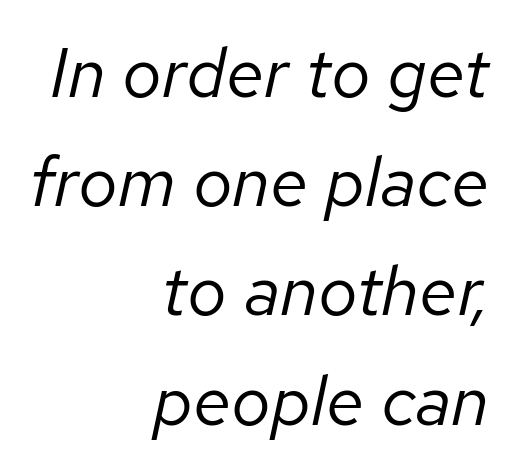
Q: Is the text bold? A: No.
Q: Is the text italic (slanted)? A: Yes, it leans right by about 12 degrees.
Q: Is the text underlined? A: No.
Q: How is the paragraph aligned? A: Right-aligned.
Q: Is the spacing between letters normal or unusually wide? A: Normal.
Q: Is the spacing between lines tight, normal or loose? A: Normal.
Q: Width (condensed, normal, or wide)? A: Normal.
Q: Stroke contrast? A: Low.
Q: x-height? A: Medium.
Q: Monospaced? A: No.
